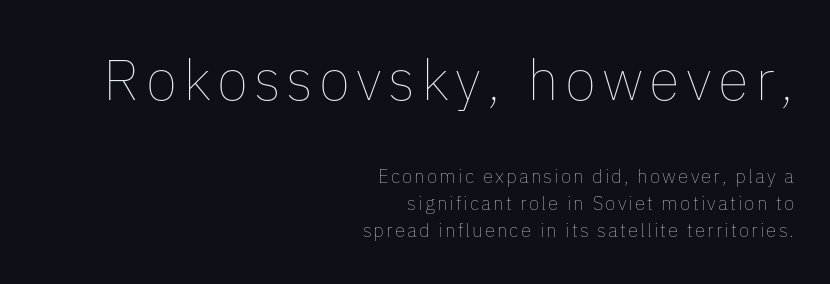
The upper block of text is set noticeably larger than the block beneath it. These glyphs show unthickened strokes, regular width or finer. The baseline area is clear. Summary of vertical rhythm: regular, with standard interline spacing. Notice how the stems are strictly vertical — no italics here. Varying glyph widths throughout — classic text-font behaviour.
